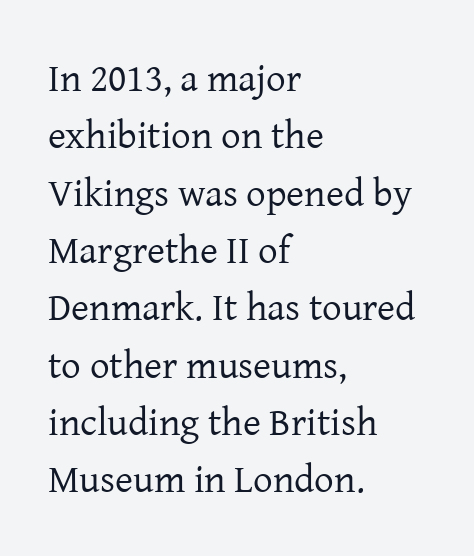
Q: Is the text bold? A: No.
Q: Is the text italic (slanted)? A: No, it is upright.
Q: Is the typeface a serif or a sans-serif typeface? A: Serif.
Q: Is the text underlined? A: No.
Q: How is the paragraph aligned? A: Left-aligned.
Q: Is the spacing between letters normal or unusually wide? A: Normal.
Q: Is the spacing between lines tight, normal or loose? A: Normal.
Q: Width (condensed, normal, or wide)? A: Normal.
Q: Stroke contrast? A: Low.
Q: x-height? A: Medium.
Q: Monospaced? A: No.
